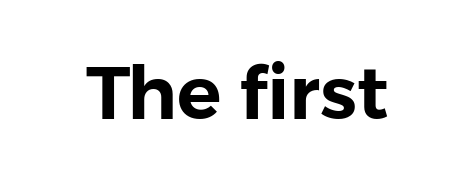
{"serif": "no", "italic": "no", "width": "normal", "stroke_contrast": "low", "x_height": "medium", "monospaced": "no", "underline": "no", "letter_spacing": "normal", "letter_spacing_em": 0.0, "glyph_px": 74}
